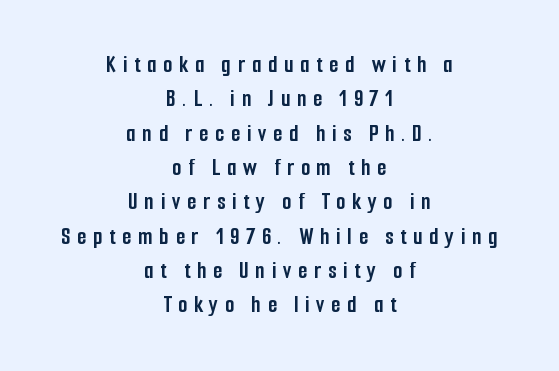
Q: Is the text bold? A: Yes.
Q: Is the text italic (slanted)? A: No, it is upright.
Q: Is the text underlined? A: No.
Q: How is the paragraph aligned? A: Centered.
Q: Is the spacing between letters normal or unusually wide? A: Unusually wide.
Q: Is the spacing between lines tight, normal or loose? A: Normal.
